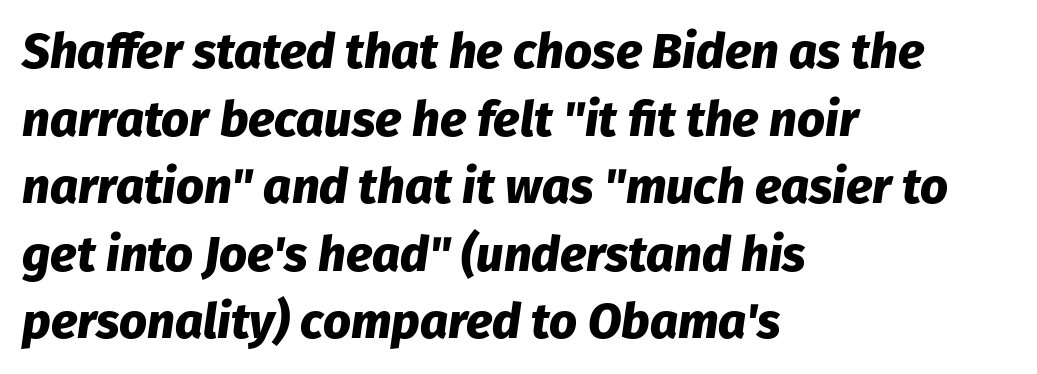
{"italic": "yes", "lean": "right", "slant_degrees": 8, "bold": "yes", "weight": "heavy", "width": "normal", "stroke_contrast": "low", "x_height": "medium", "monospaced": "no", "underline": "no", "align": "left", "line_spacing": "normal", "line_spacing_ratio": 1.38, "letter_spacing": "normal", "letter_spacing_em": 0.0, "glyph_px": 49}
